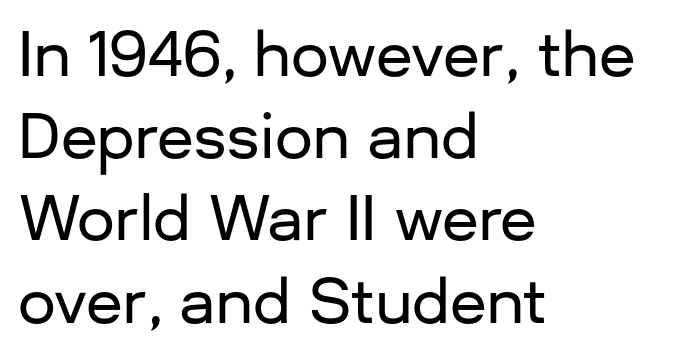
Q: Is the text italic (slanted)? A: No, it is upright.
Q: Is the typeface a serif or a sans-serif typeface? A: Sans-serif.
Q: Is the text underlined? A: No.
Q: How is the paragraph aligned? A: Left-aligned.
Q: Is the spacing between letters normal or unusually wide? A: Normal.
Q: Is the spacing between lines tight, normal or loose? A: Normal.
Q: Width (condensed, normal, or wide)? A: Normal.
Q: Stroke contrast? A: Low.
Q: x-height? A: Medium.
Q: Monospaced? A: No.
